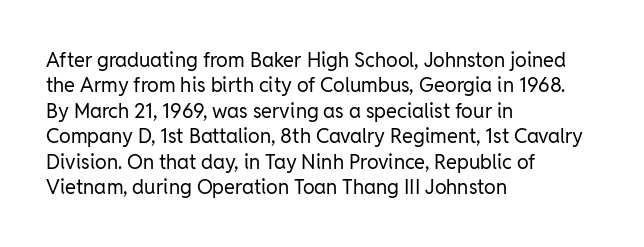
The image shows 20 px text type, upright; set left-aligned, normal line spacing (1.27x), normal letter spacing, not underlined.
